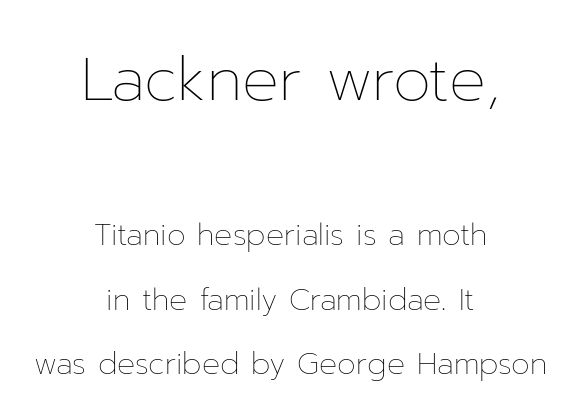
The image shows 61 px thin type, upright; set centered, loose line spacing (2.14x), normal letter spacing, not underlined; the first (top) block is 2.03x larger; low stroke contrast and a medium x-height.
